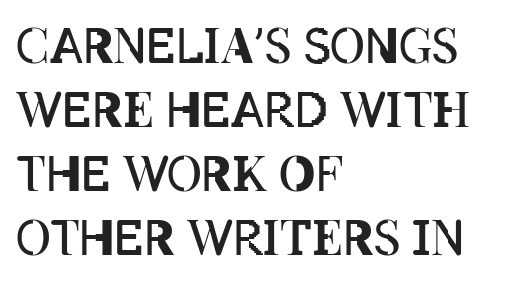
Q: Is the text bold? A: No.
Q: Is the text italic (slanted)? A: No, it is upright.
Q: Is the text underlined? A: No.
Q: How is the paragraph aligned? A: Left-aligned.
Q: Is the spacing between letters normal or unusually wide? A: Normal.
Q: Is the spacing between lines tight, normal or loose? A: Normal.
Q: Width (condensed, normal, or wide)? A: Condensed.
Q: Stroke contrast? A: Low.
Q: x-height? A: Large.
Q: Monospaced? A: No.
